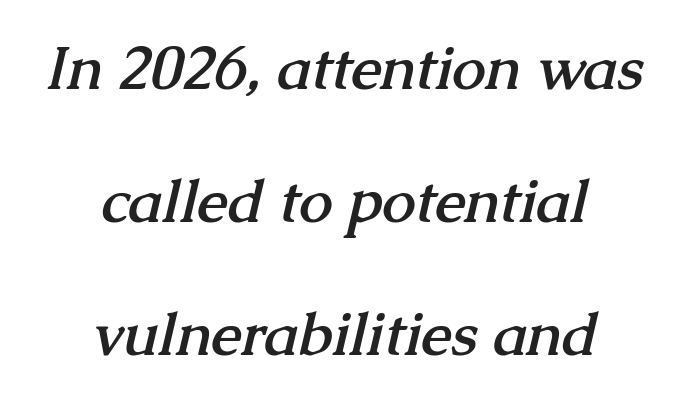
The rendering uses natural spacing where letterforms have individual widths. You'd pick this weight for a headline — it's a proper bold. These lines keep a tight, regular rhythm from letter to letter. One-word summary of the alignment: center. Examine the stroke ends and you'll spot serifs.
